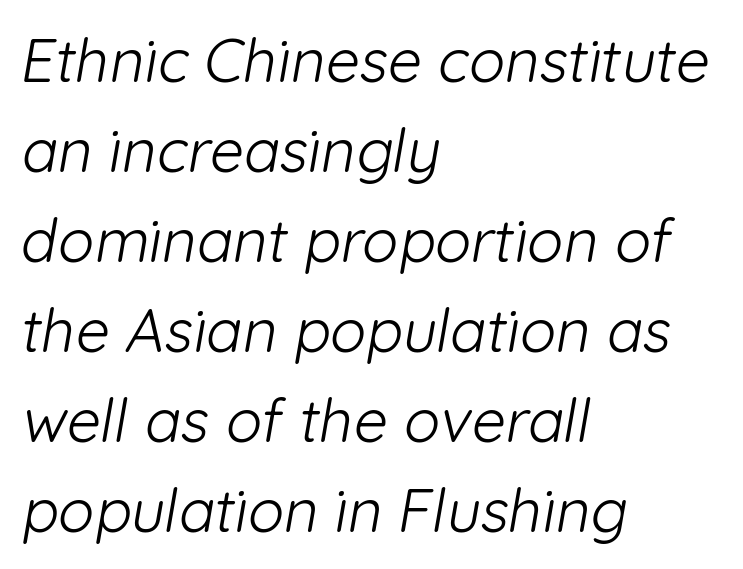
Q: Is the text bold? A: No.
Q: Is the typeface a serif or a sans-serif typeface? A: Sans-serif.
Q: Is the text underlined? A: No.
Q: How is the paragraph aligned? A: Left-aligned.
Q: Is the spacing between letters normal or unusually wide? A: Normal.
Q: Is the spacing between lines tight, normal or loose? A: Normal.
Q: Width (condensed, normal, or wide)? A: Normal.
Q: Stroke contrast? A: Low.
Q: x-height? A: Medium.
Q: Monospaced? A: No.
